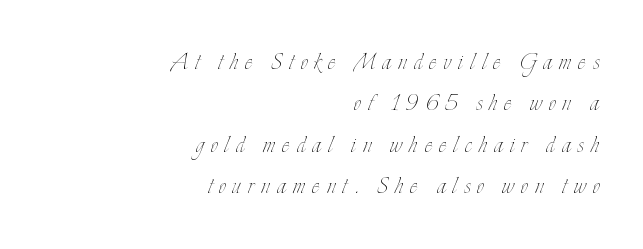
The image shows 29 px thin, condensed type; set right-aligned, normal line spacing (1.43x), unusually wide letter spacing (+0.24 em), not underlined; low stroke contrast and a small x-height.
